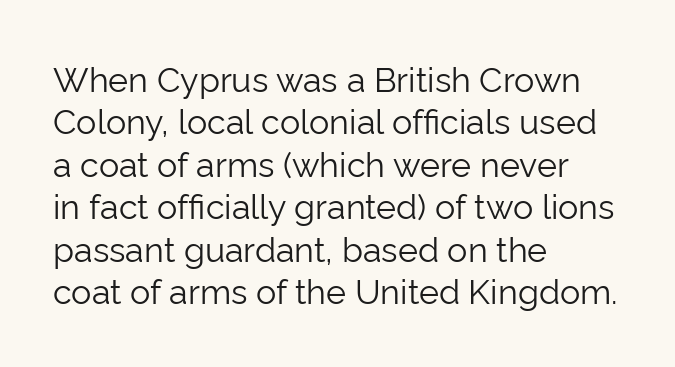
{"serif": "no", "italic": "no", "bold": "no", "weight": "light", "width": "normal", "stroke_contrast": "low", "x_height": "medium", "monospaced": "no", "underline": "no", "align": "left", "line_spacing": "normal", "line_spacing_ratio": 1.25, "letter_spacing": "normal", "letter_spacing_em": 0.0, "glyph_px": 34}
